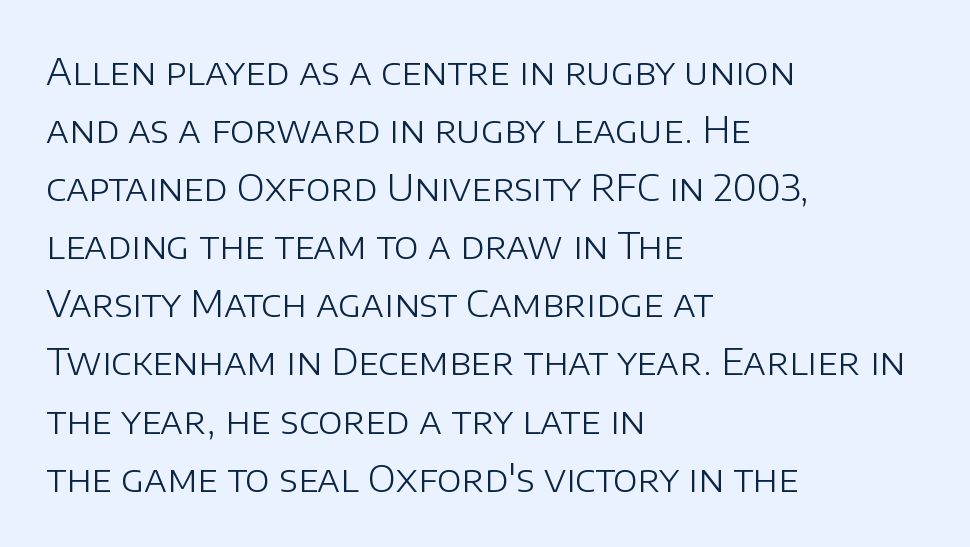
{"serif": "no", "italic": "no", "bold": "no", "weight": "light", "width": "normal", "stroke_contrast": "low", "x_height": "large", "monospaced": "no", "underline": "no", "align": "left", "line_spacing": "normal", "line_spacing_ratio": 1.57, "letter_spacing": "normal", "letter_spacing_em": 0.0, "glyph_px": 37}
